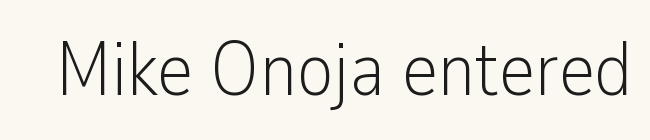
The image shows 77 px light, condensed sans-serif type, upright; set normal letter spacing, not underlined; low stroke contrast and a medium x-height.
